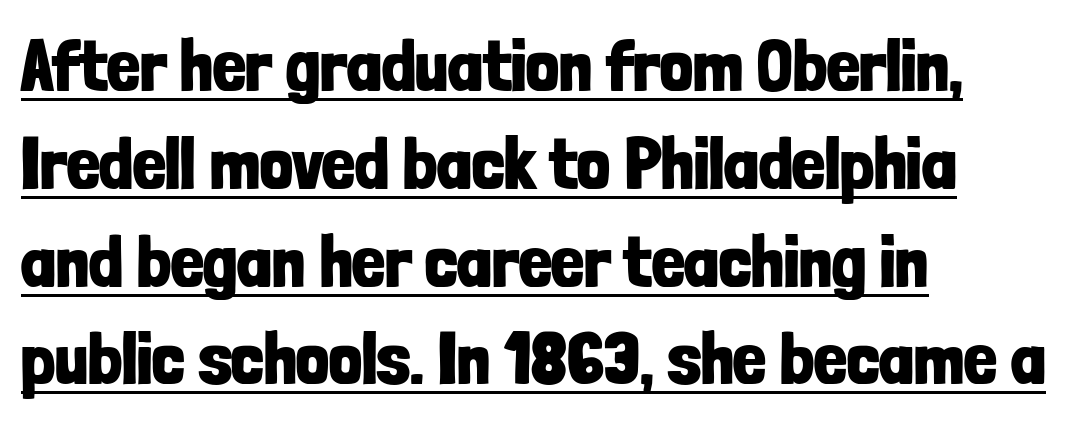
The image shows 73 px bold, condensed sans-serif type, upright; set left-aligned, normal line spacing (1.34x), normal letter spacing, underlined; low stroke contrast and a medium x-height.
